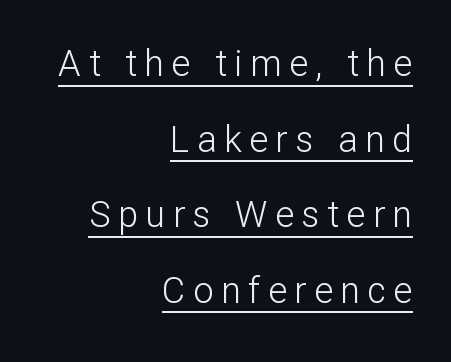
Q: Is the text bold? A: No.
Q: Is the text italic (slanted)? A: No, it is upright.
Q: Is the typeface a serif or a sans-serif typeface? A: Sans-serif.
Q: Is the text underlined? A: Yes.
Q: How is the paragraph aligned? A: Right-aligned.
Q: Is the spacing between letters normal or unusually wide? A: Unusually wide.
Q: Is the spacing between lines tight, normal or loose? A: Loose.
Q: Width (condensed, normal, or wide)? A: Normal.
Q: Stroke contrast? A: Low.
Q: x-height? A: Medium.
Q: Monospaced? A: No.
